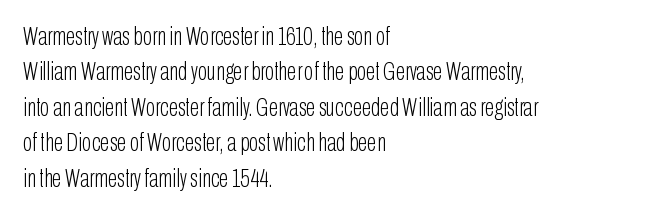
The image shows 25 px text type, upright; set left-aligned, normal line spacing (1.42x), normal letter spacing, not underlined.
